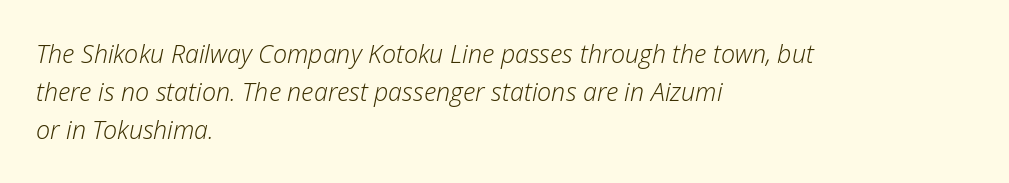
The image shows 25 px text type, italic (leaning right); set left-aligned, normal line spacing (1.52x), normal letter spacing, not underlined.
